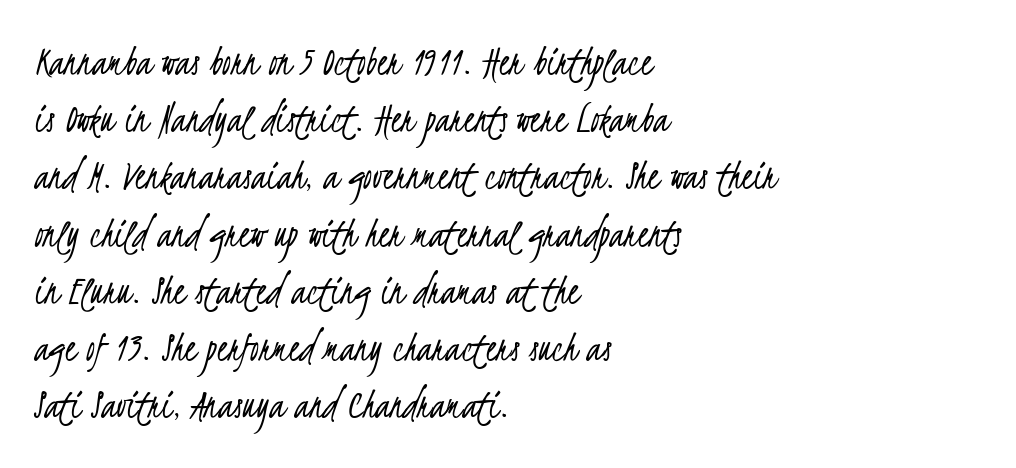
The image shows 44 px light, condensed sans-serif type; set left-aligned, normal line spacing (1.3x), normal letter spacing, not underlined; low stroke contrast and a small x-height.
